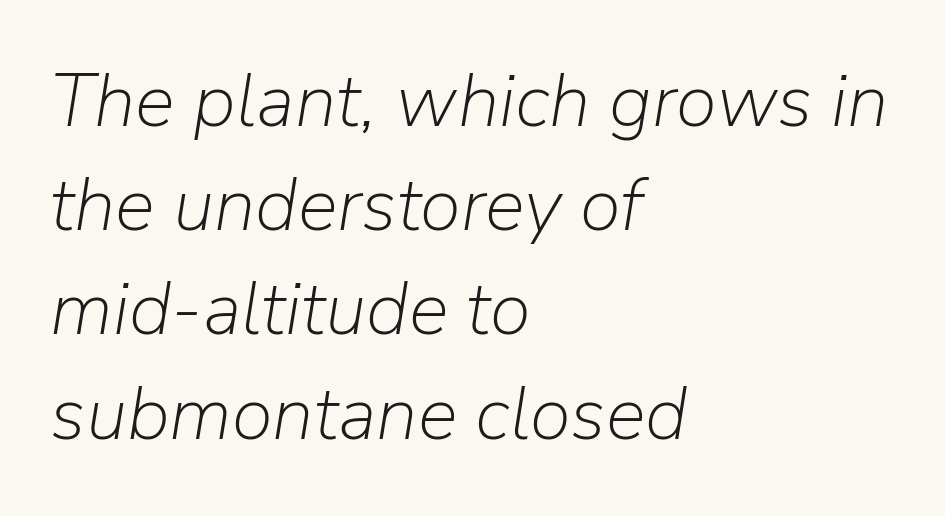
{"italic": "yes", "lean": "right", "slant_degrees": 9, "bold": "no", "weight": "light", "width": "normal", "stroke_contrast": "low", "x_height": "medium", "monospaced": "no", "underline": "no", "align": "left", "line_spacing": "normal", "line_spacing_ratio": 1.39, "letter_spacing": "normal", "letter_spacing_em": 0.0, "glyph_px": 75}
